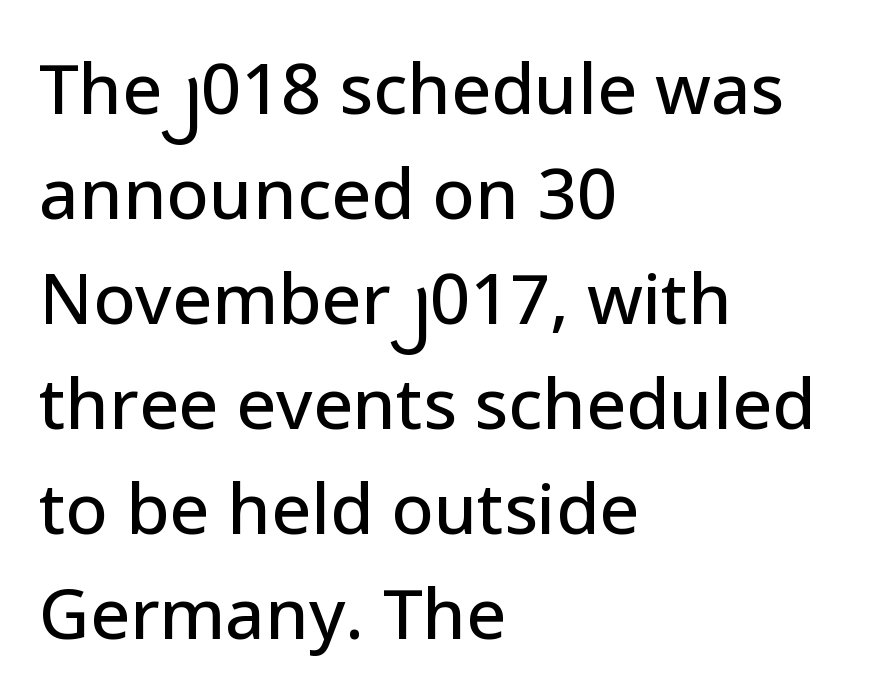
Q: Is the text italic (slanted)? A: No, it is upright.
Q: Is the typeface a serif or a sans-serif typeface? A: Sans-serif.
Q: Is the text underlined? A: No.
Q: How is the paragraph aligned? A: Left-aligned.
Q: Is the spacing between letters normal or unusually wide? A: Normal.
Q: Is the spacing between lines tight, normal or loose? A: Normal.
Q: Width (condensed, normal, or wide)? A: Normal.
Q: Stroke contrast? A: Low.
Q: x-height? A: Medium.
Q: Monospaced? A: No.
